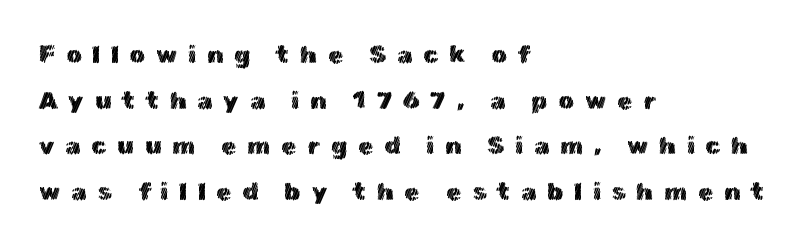
The image shows 25 px text type, upright; set left-aligned, line spacing 1.83x, unusually wide letter spacing (+0.42 em), not underlined.
